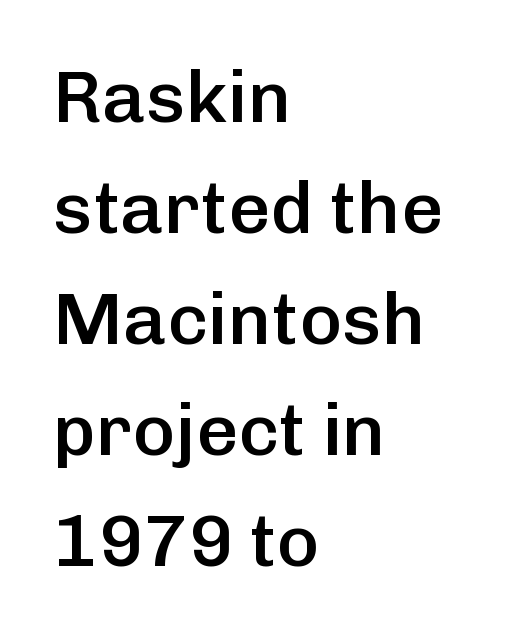
{"serif": "no", "italic": "no", "bold": "semi", "weight": "semibold", "width": "normal", "stroke_contrast": "low", "x_height": "medium", "monospaced": "no", "underline": "no", "align": "left", "line_spacing": "normal", "line_spacing_ratio": 1.52, "letter_spacing": "normal", "letter_spacing_em": 0.0, "glyph_px": 73}
